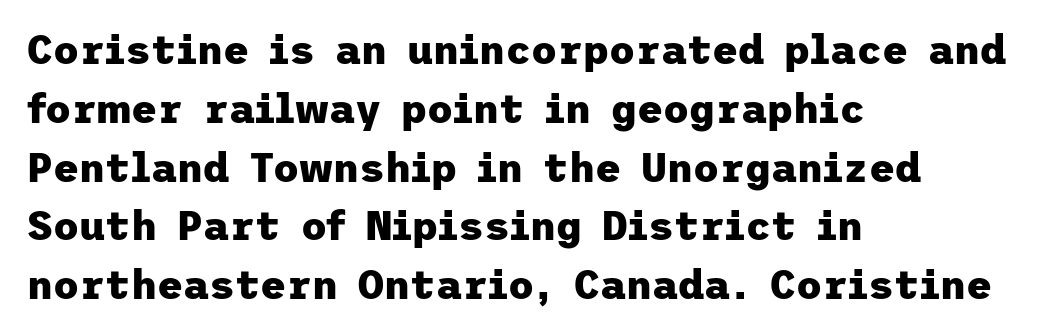
The image shows 40 px heavy sans-serif type, upright; set left-aligned, normal line spacing (1.47x), normal letter spacing, not underlined; low stroke contrast and a medium x-height.
